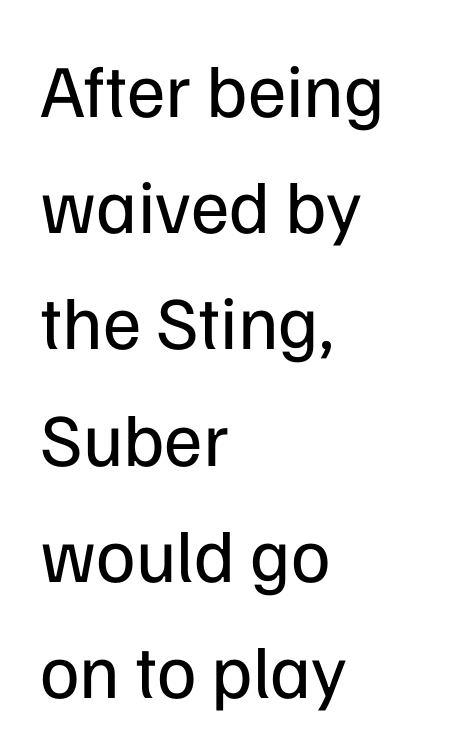
The image shows 75 px regular-weight sans-serif type, upright; set left-aligned, normal line spacing (1.55x), normal letter spacing, not underlined; low stroke contrast and a medium x-height.
